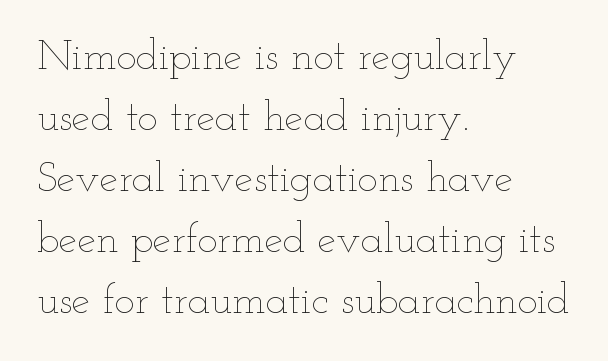
Q: Is the text bold? A: No.
Q: Is the text italic (slanted)? A: No, it is upright.
Q: Is the text underlined? A: No.
Q: How is the paragraph aligned? A: Left-aligned.
Q: Is the spacing between letters normal or unusually wide? A: Normal.
Q: Is the spacing between lines tight, normal or loose? A: Normal.
Q: Width (condensed, normal, or wide)? A: Wide.
Q: Stroke contrast? A: Low.
Q: x-height? A: Small.
Q: Monospaced? A: No.
